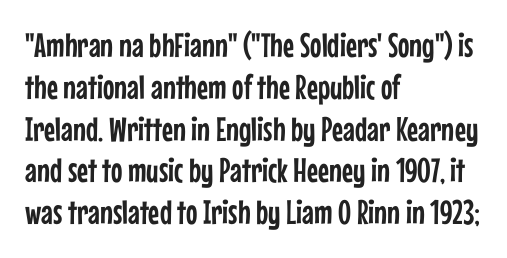
To sum up the face: it is a sans, with no serifs. Left-aligned paragraph, ragged on the right. Nope, not italic — everything's standing straight. Do the characters align in a grid? No, the font is proportional. The area under the type is left untouched.
